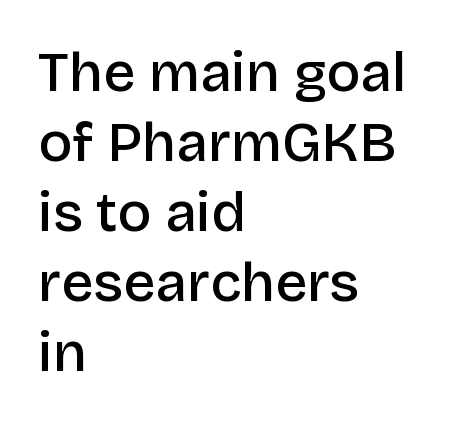
Q: Is the text bold? A: Semi-bold.
Q: Is the text italic (slanted)? A: No, it is upright.
Q: Is the typeface a serif or a sans-serif typeface? A: Sans-serif.
Q: Is the text underlined? A: No.
Q: How is the paragraph aligned? A: Left-aligned.
Q: Is the spacing between letters normal or unusually wide? A: Normal.
Q: Is the spacing between lines tight, normal or loose? A: Normal.
Q: Width (condensed, normal, or wide)? A: Normal.
Q: Stroke contrast? A: Low.
Q: x-height? A: Large.
Q: Monospaced? A: No.
